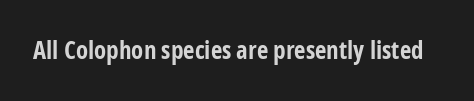
The image shows 25 px bold type, upright; set normal letter spacing, not underlined.
